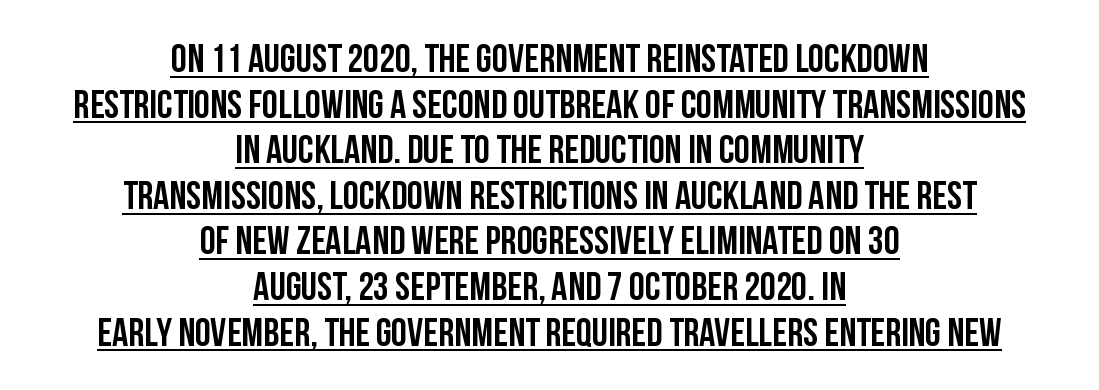
{"serif": "no", "italic": "no", "width": "condensed", "stroke_contrast": "low", "x_height": "large", "monospaced": "no", "underline": "yes", "align": "center", "line_spacing": "tight", "line_spacing_ratio": 1.14, "letter_spacing": "normal", "letter_spacing_em": 0.0, "glyph_px": 40}
